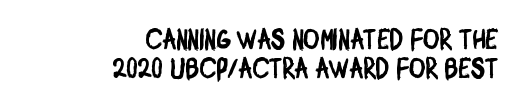
A typesetter would call this leading minimal, almost set solid. Only glyphs here, with clear space below each row. All the whitespace from short lines collects on the left. Do the characters align in a grid? No, the font is proportional. The line texture is even and compact thanks to regular tracking.
